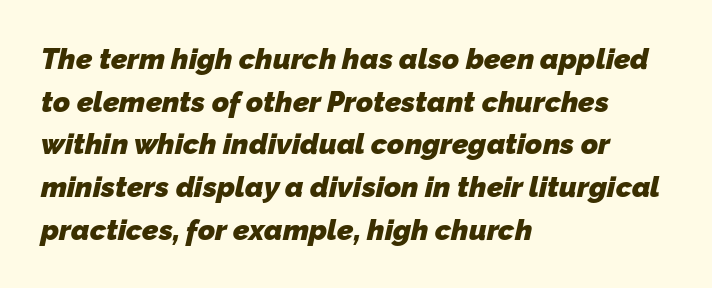
{"serif": "no", "bold": "yes", "weight": "heavy", "width": "normal", "stroke_contrast": "low", "x_height": "medium", "monospaced": "no", "underline": "no", "align": "left", "line_spacing": "normal", "line_spacing_ratio": 1.47, "letter_spacing": "normal", "letter_spacing_em": 0.0, "glyph_px": 29}
